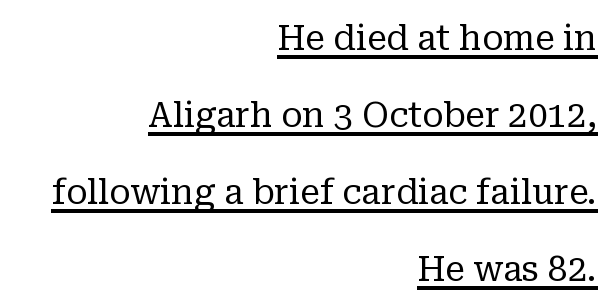
Is the type heavy? It reads as light-to-regular instead. The typography opts for an upright posture over an oblique one. Look at the tracking — it's just the regular setting, nothing added. The typeface chosen for these lines features serifs.
